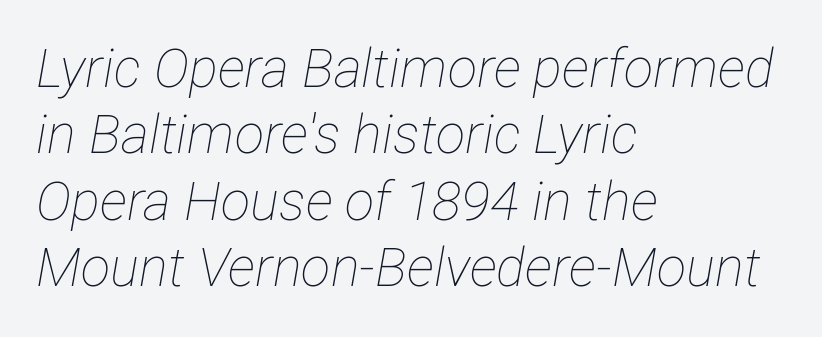
Think of a printed novel: that variable character pitch is what you see here. Unbolded letterforms with no extra heft. Letters rest on an invisible, unmarked baseline. Default kerning and tracking; the words read as compact shapes. Typeset ragged right — the left edge is the straight one. The typography opts for an oblique posture over an upright one.
